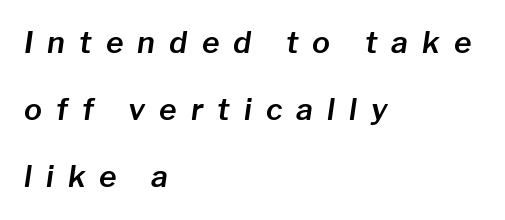
Each word looks stretched out because of the extra space between its letters. Proportional: the letters do not fall into vertical columns. Underlining? Definitely not there. Every character sits at an angle, as italics do. Regarding leading, the lines here are spaced well apart. Caption: multi-line text, flush left, ragged right.
